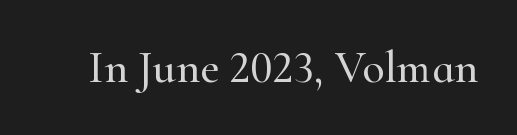
This is serif lettering, the kind often seen in printed books. The letters stand straight up with perfectly vertical stems. Letters rest on an invisible, unmarked baseline. Short note: letters normally spaced. The letters advance in unequal steps, a hallmark of proportional type.
